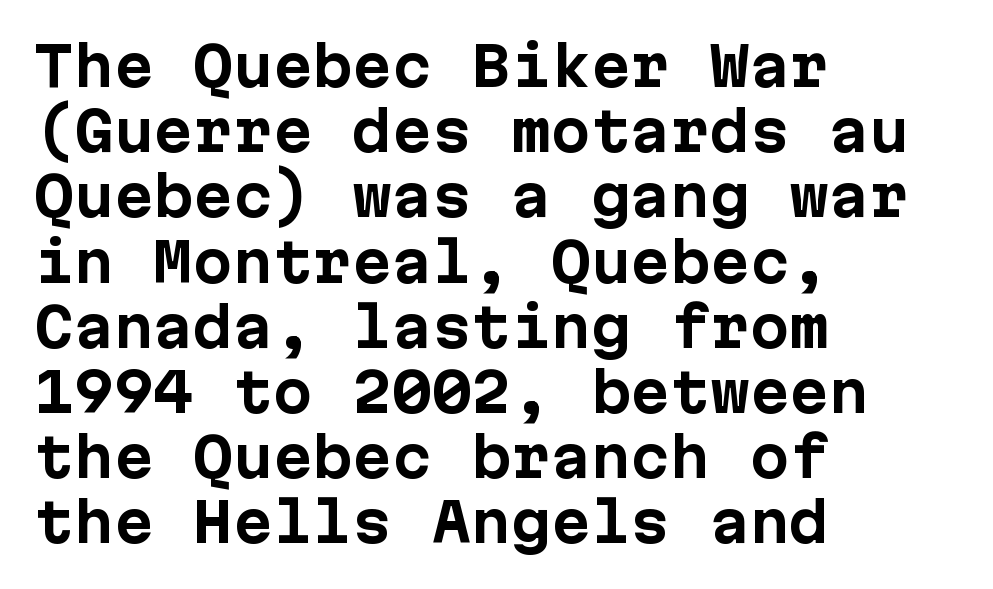
The image shows 53 px bold sans-serif type, upright, monospaced; set left-aligned, line spacing 1.23x, normal letter spacing, not underlined; low stroke contrast and a medium x-height.
